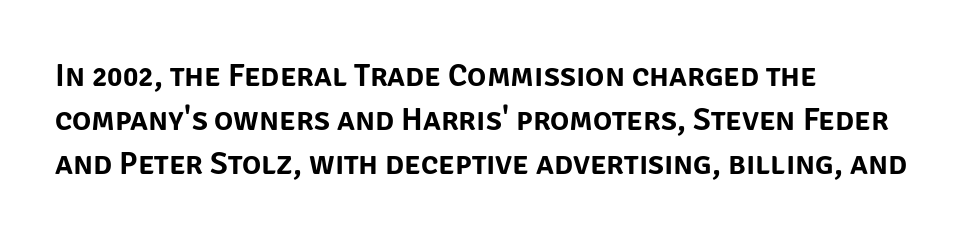
Q: Is the text italic (slanted)? A: No, it is upright.
Q: Is the typeface a serif or a sans-serif typeface? A: Sans-serif.
Q: Is the text underlined? A: No.
Q: How is the paragraph aligned? A: Left-aligned.
Q: Is the spacing between letters normal or unusually wide? A: Normal.
Q: Is the spacing between lines tight, normal or loose? A: Normal.
Q: Width (condensed, normal, or wide)? A: Normal.
Q: Stroke contrast? A: Low.
Q: x-height? A: Large.
Q: Monospaced? A: No.
